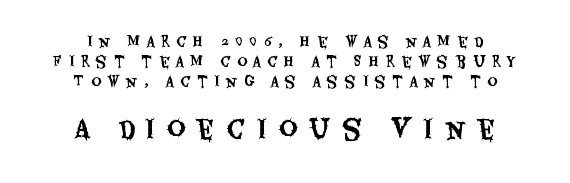
Vertical strokes here are truly vertical. Caption: expanded tracking, letters set apart. Look at the glyph heights: the lower group is clearly the bigger setting. Does the copy run flush right? No — it is centered line by line. The designer left line spacing at the default. The area under the type is left untouched.
